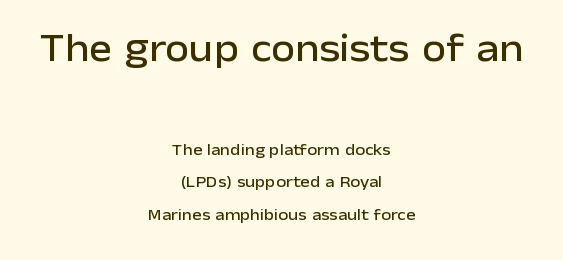
There is no visible air inserted between adjacent glyphs. Note the varied advance widths — an 'i' is clearly narrower than an 'm'. These lines were composed using upright roman letters. Check the space under the baseline: it is left empty. This block would shrink considerably if given ordinary leading; it's expanded now.
